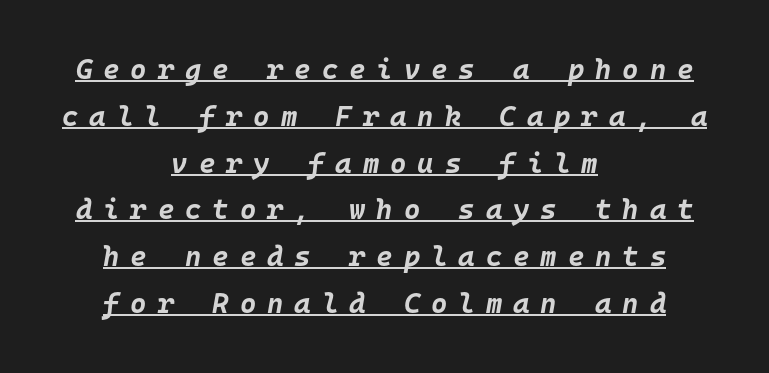
You can tell it's italic because the verticals aren't actually vertical. A typesetter would call this monospace, since all characters share one set width. Check the space under the baseline: a stroke is drawn there. Honestly, the row spacing looks completely unremarkable. The font is running at its bold setting.
